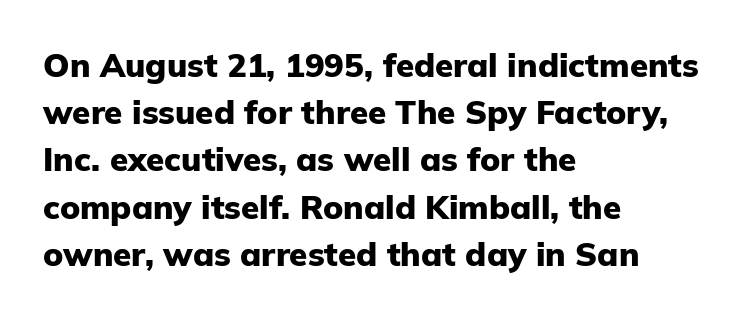
Standard letterfit; no display-style spreading of the glyphs. This block has exactly the height ordinary leading produces. The specimen reads as upright at a glance. Looks like regular typesetting: each glyph gets only the width it needs. Line beginnings align vertically; line endings do not.
